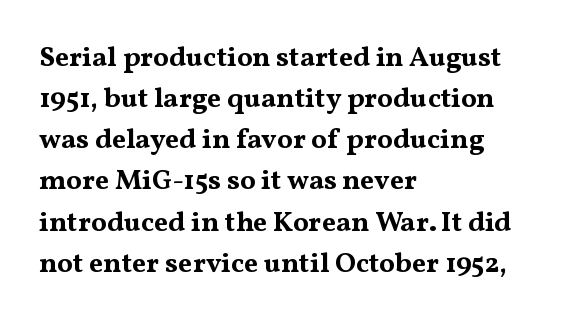
What stands out about the letter spacing? Nothing — it is the standard amount. Classification — serif. The face used here is proportionally spaced, like ordinary book or web type. Horizontal alignment here is leftward, the default for most running prose.
